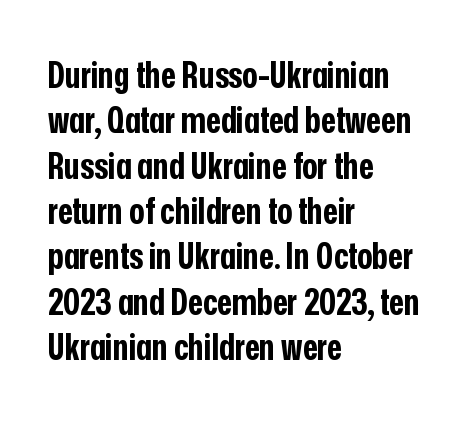
The image shows 36 px bold, condensed sans-serif type, upright; set left-aligned, normal line spacing (1.26x), normal letter spacing, not underlined; low stroke contrast and a medium x-height.
